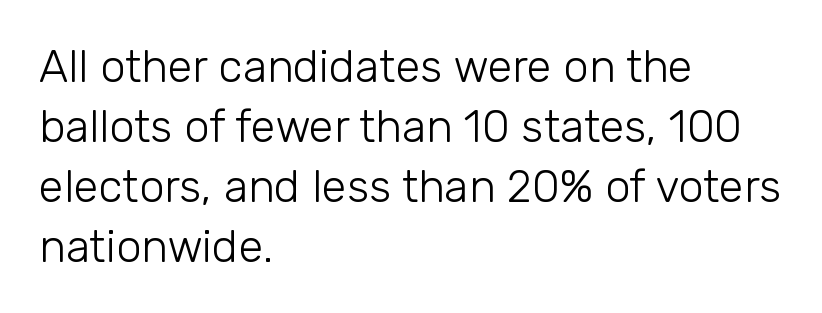
This sample uses a sans-serif face. These lines stack with their left ends in a neat column. This rendering leaves character spacing at its baseline value. The face used here is proportionally spaced, like ordinary book or web type. Underlining? Definitely not there. Evenly set lines give the paragraph a standard silhouette.
